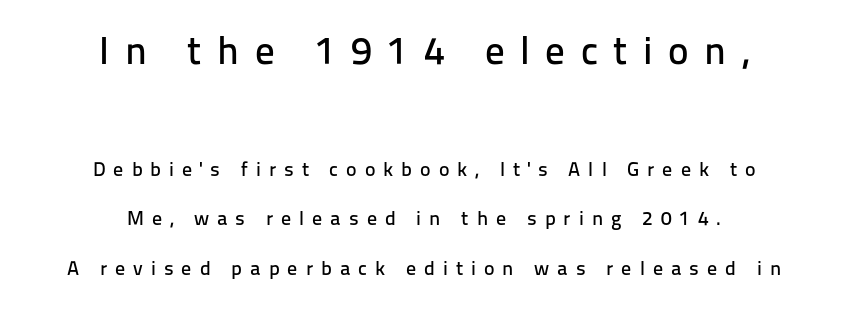
Italic: no, the glyphs are upright roman. Nothing sits at the stroke ends, so this counts as sans-serif. Reading down the block, each line starts at a different indent, mirrored at its end. Is the letter spacing exaggerated? Yes — the characters are pushed far apart. Descenders are the only things crossing below the line.
